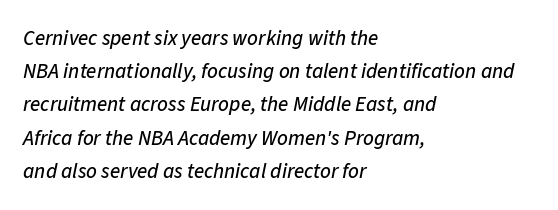
Q: Is the text italic (slanted)? A: Yes, it leans right by about 11 degrees.
Q: Is the text underlined? A: No.
Q: How is the paragraph aligned? A: Left-aligned.
Q: Is the spacing between letters normal or unusually wide? A: Normal.
Q: Is the spacing between lines tight, normal or loose? A: Normal.
